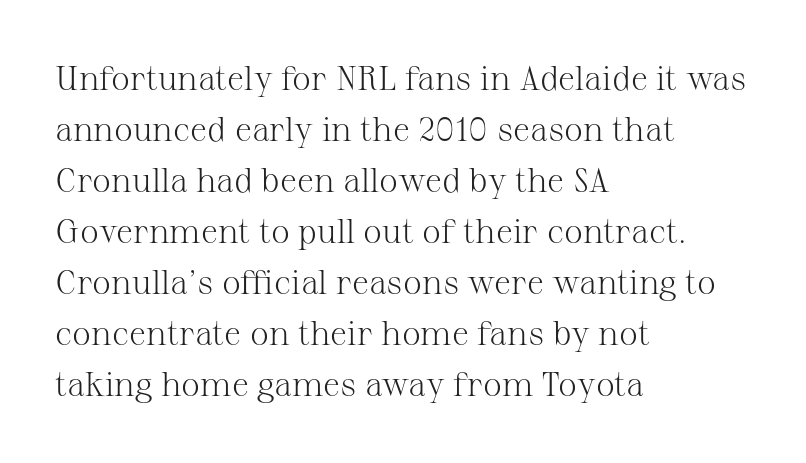
The image shows 34 px light serif type, upright; set left-aligned, normal line spacing (1.5x), normal letter spacing, not underlined; medium stroke contrast and a medium x-height.
